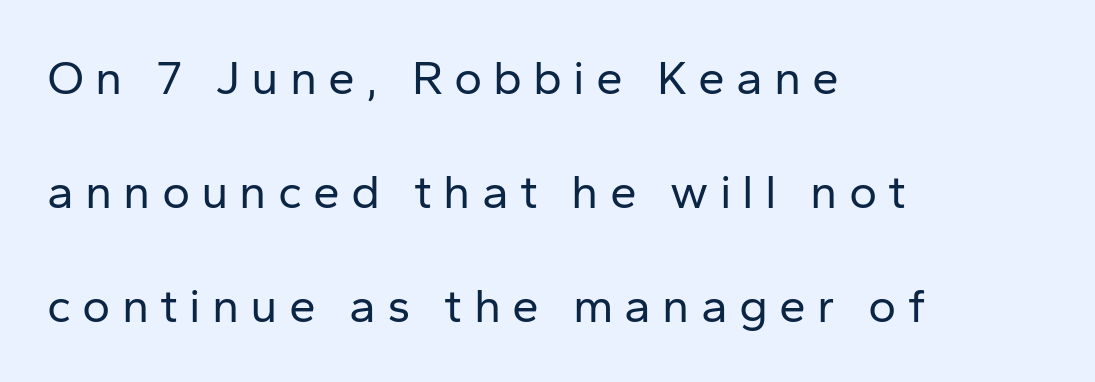
Typographically, this falls in the sans-serif category. Italic: no, the glyphs are upright roman. You could not count columns in this text — the font is proportionally spaced. Words appear elongated and porous because spacing is wide. Visually the block forms a straight wall on the left and a jagged coastline on the right. The vertical gap from one line to the next is large.
